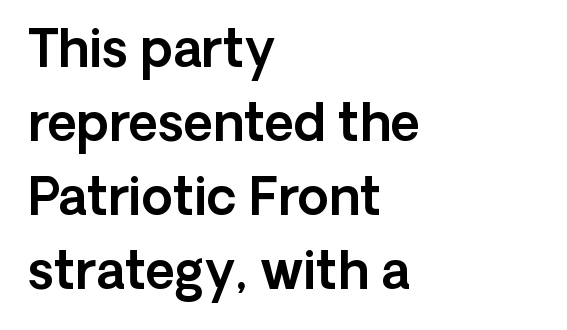
{"serif": "no", "italic": "no", "width": "normal", "x_height": "medium", "monospaced": "no", "underline": "no", "align": "left", "line_spacing": "normal", "line_spacing_ratio": 1.45, "letter_spacing": "normal", "letter_spacing_em": 0.0, "glyph_px": 51}
